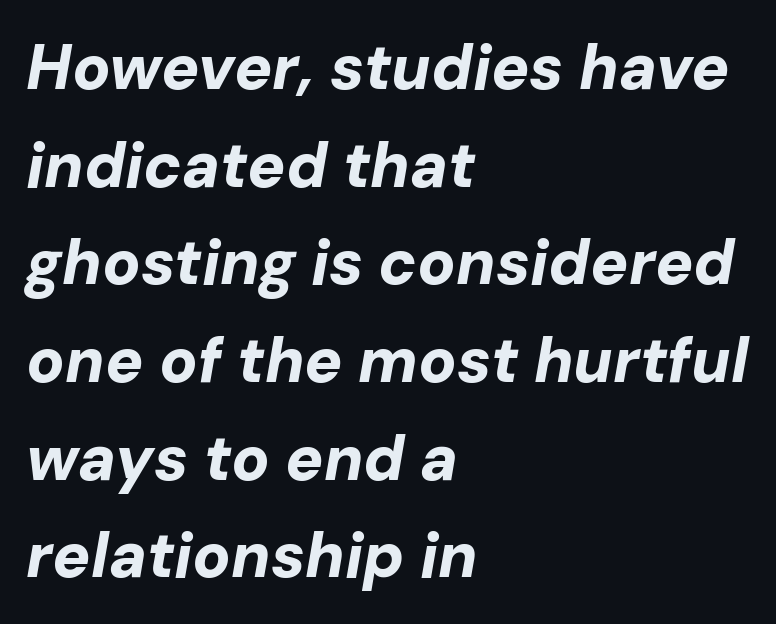
The specimen reads as italic at a glance. Short note: letters normally spaced. Leftover space on each line is placed entirely after the last word. Glance below the letters and you will spot only blank space.
